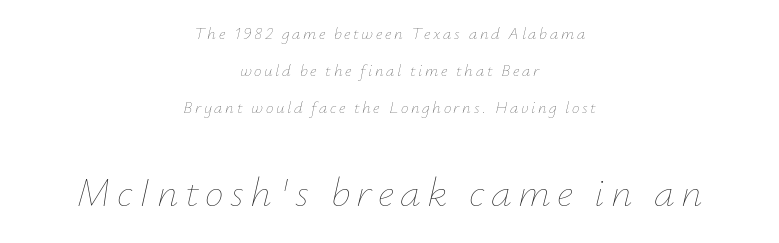
A typesetter would call this proportional, since set widths differ per character. The compositor balanced each line on the midline. This is oblique type, the kind used for emphasis or titles. A great deal of white space separates one row of letters from the next.
